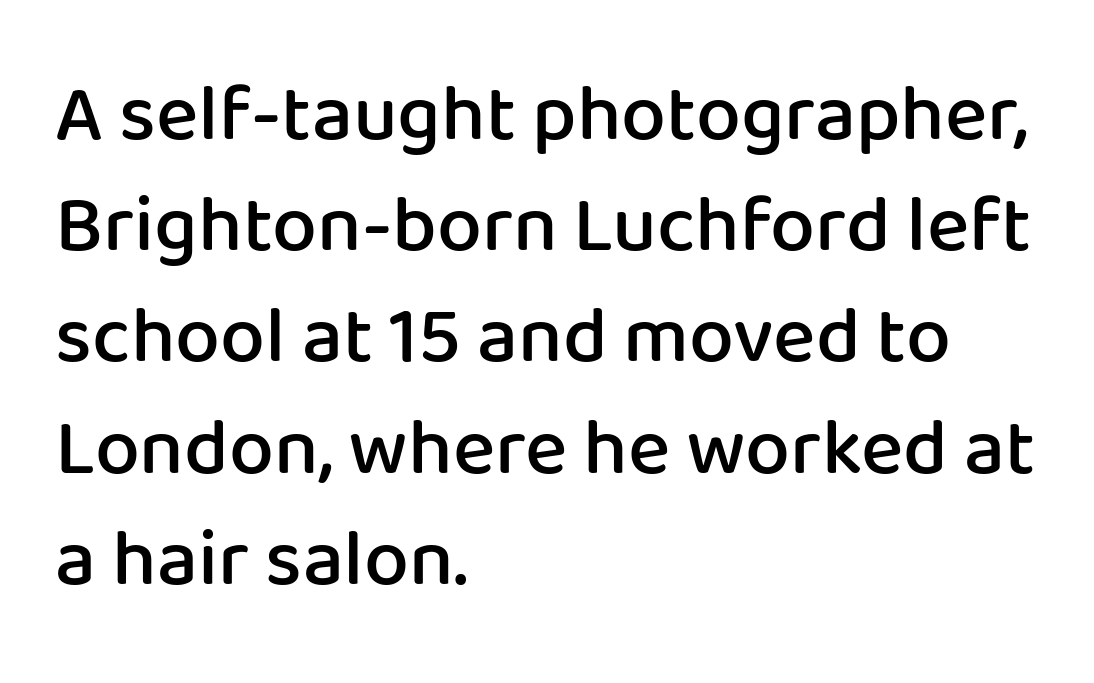
What stands out about the letter spacing? Nothing — it is the standard amount. Evenly set lines give the paragraph a standard silhouette. The paragraph shown leans on its left margin. Check where the strokes stop: nothing finishes them off — pure sans.
